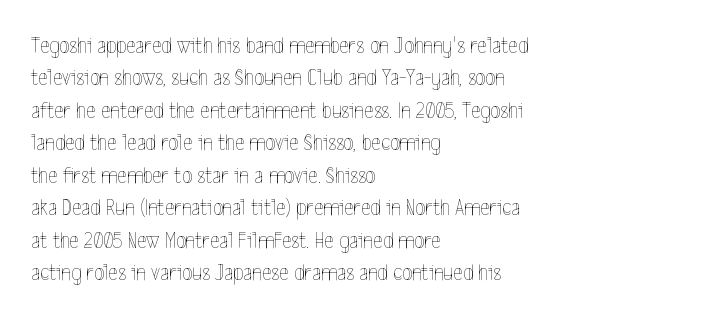
{"italic": "no", "bold": "no", "underline": "no", "align": "left", "line_spacing": "normal", "line_spacing_ratio": 1.41, "letter_spacing": "normal", "letter_spacing_em": 0.0, "glyph_px": 23}
